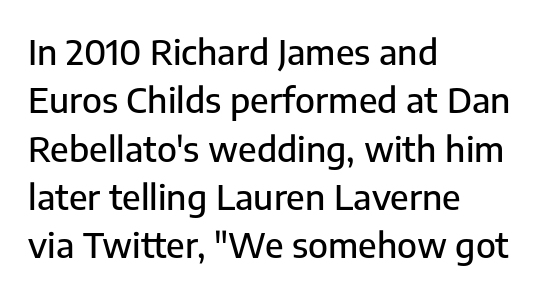
The image shows 35 px sans-serif type, upright; set left-aligned, normal line spacing (1.38x), normal letter spacing, not underlined; low stroke contrast and a medium x-height.
